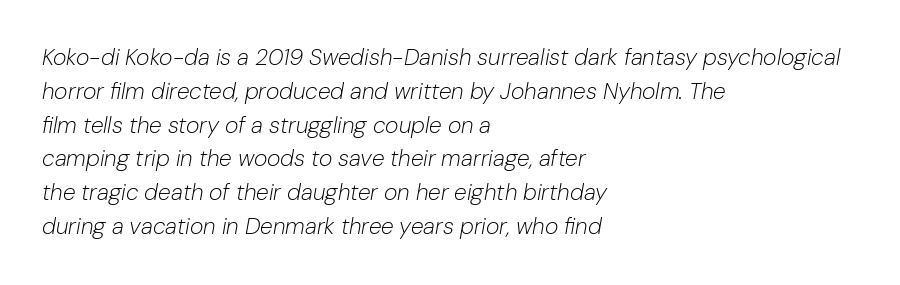
The image shows 23 px text type, italic (leaning right); set left-aligned, normal line spacing (1.47x), normal letter spacing, not underlined.
